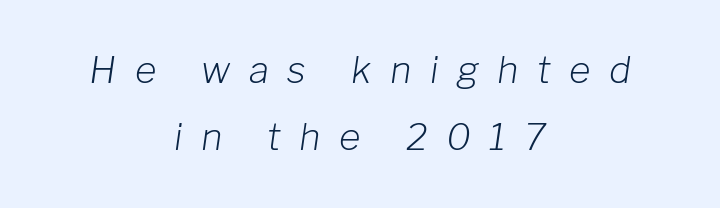
The image shows 37 px light type, italic (leaning right); set centered, line spacing 1.82x, unusually wide letter spacing (+0.5 em), not underlined; low stroke contrast and a medium x-height.
